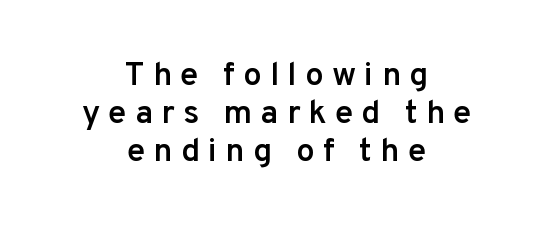
When letters stand straight like this, we call the style roman or upright. Is the type bold? Partly — it's a semibold, heavier than regular but not fully bold. The letters advance in unequal steps, a hallmark of proportional type. Tracking here is generous; glyphs stand well apart from one another. The leading is snug, giving the passage a crowded texture.
